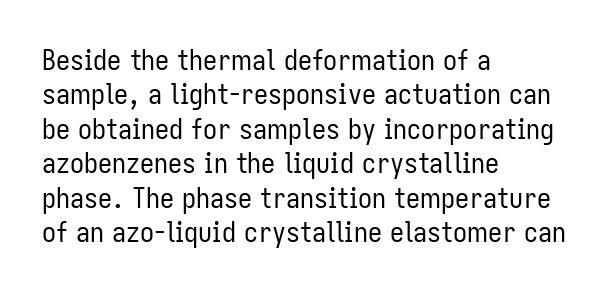
{"serif": "no", "italic": "no", "bold": "no", "weight": "regular", "width": "condensed", "stroke_contrast": "low", "x_height": "medium", "monospaced": "no", "underline": "no", "align": "left", "line_spacing_ratio": 1.23, "letter_spacing": "normal", "letter_spacing_em": 0.0, "glyph_px": 28}
